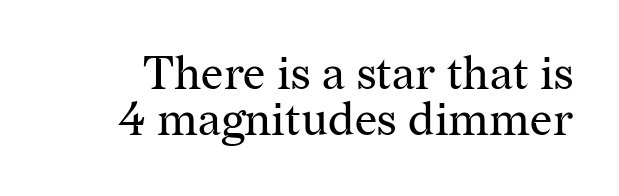
The image shows 47 px regular-weight serif type, upright; set tight line spacing (0.97x), normal letter spacing, not underlined; medium stroke contrast and a medium x-height.
